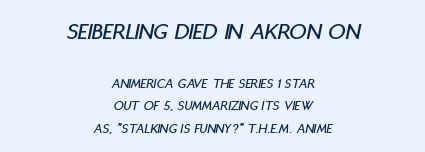
Q: Is the text italic (slanted)? A: Yes, it leans right by about 11 degrees.
Q: Is the text underlined? A: No.
Q: How is the paragraph aligned? A: Centered.
Q: Is the spacing between letters normal or unusually wide? A: Normal.
Q: Is the spacing between lines tight, normal or loose? A: Normal.
Q: Which block of text is set in a larger size, the first (top) or the second (bottom)? A: The first (top) one.
